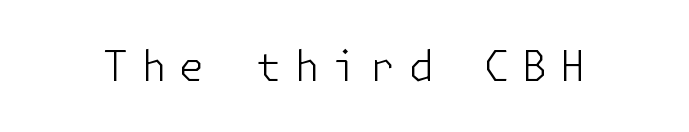
Caption: expanded tracking, letters set apart. Each letter's strokes conclude bluntly, with no projecting serifs. You can tell it's not italic because the verticals are truly vertical. Weight class: somewhere from thin through regular. A bare baseline throughout the passage.
